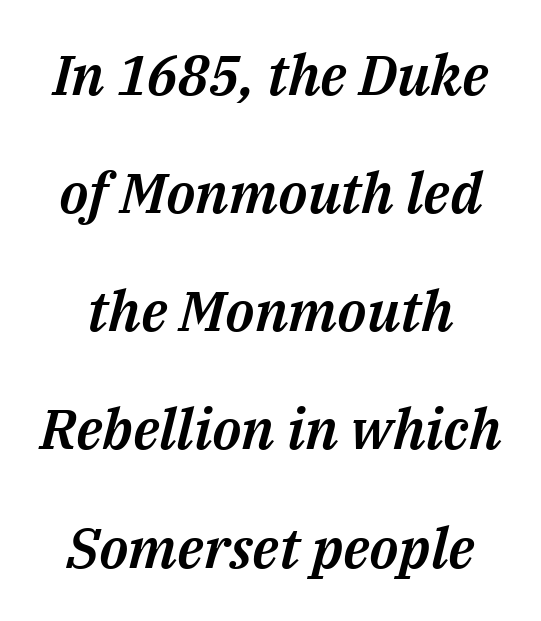
Q: Is the text italic (slanted)? A: Yes, it leans right by about 14 degrees.
Q: Is the text underlined? A: No.
Q: Is the spacing between letters normal or unusually wide? A: Normal.
Q: Is the spacing between lines tight, normal or loose? A: Loose.
Q: Width (condensed, normal, or wide)? A: Normal.
Q: Stroke contrast? A: Medium.
Q: x-height? A: Medium.
Q: Monospaced? A: No.
